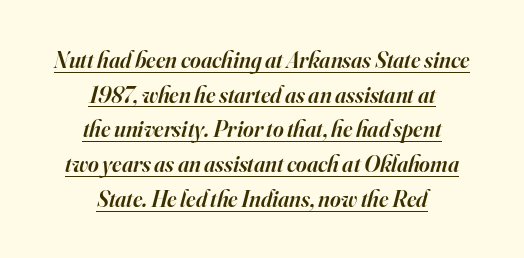
{"italic": "yes", "lean": "right", "slant_degrees": 16, "bold": "semi", "underline": "yes", "align": "center", "line_spacing": "normal", "line_spacing_ratio": 1.51, "letter_spacing": "normal", "letter_spacing_em": 0.0, "glyph_px": 23}
